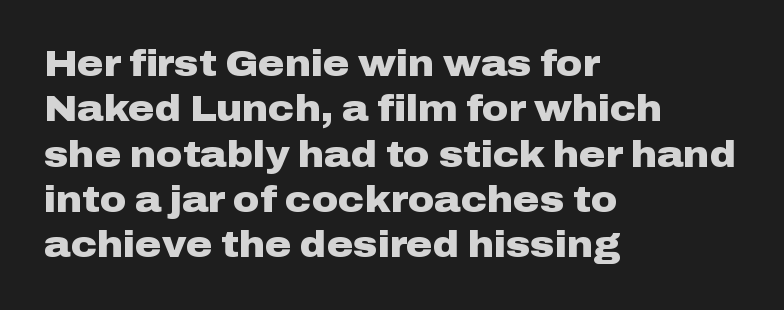
Varying glyph widths throughout — classic text-font behaviour. Nope, not italic — everything's standing straight. Heavy-handed strokes throughout: this text is bold. The passage shown stacks its lines at a standard gap. A classic flush-left, rag-right setting is used for this passage. Unmarked baselines from the first word to the last.
